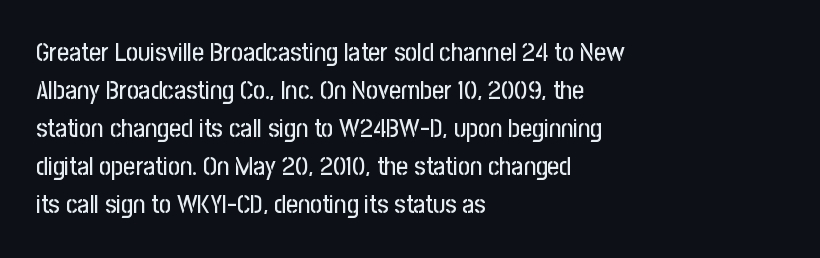
{"italic": "no", "underline": "no", "align": "left", "line_spacing": "normal", "line_spacing_ratio": 1.46, "letter_spacing": "normal", "letter_spacing_em": 0.0, "glyph_px": 26}
